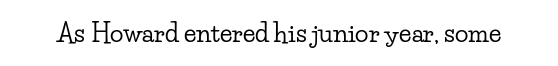
The image shows 25 px text type, upright; set normal letter spacing, not underlined.
